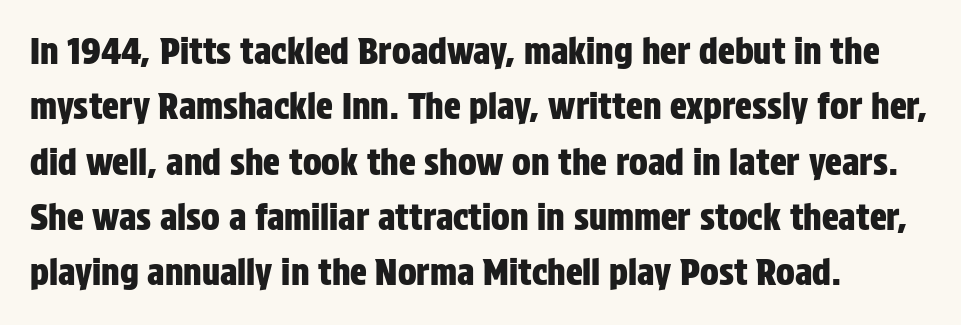
The image shows 35 px condensed sans-serif type, upright; set normal line spacing (1.58x), normal letter spacing, not underlined; low stroke contrast and a large x-height.
